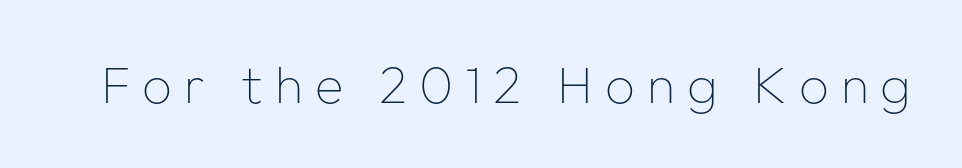
The image shows 52 px thin sans-serif type, upright; set unusually wide letter spacing (+0.23 em), not underlined; low stroke contrast and a medium x-height.
